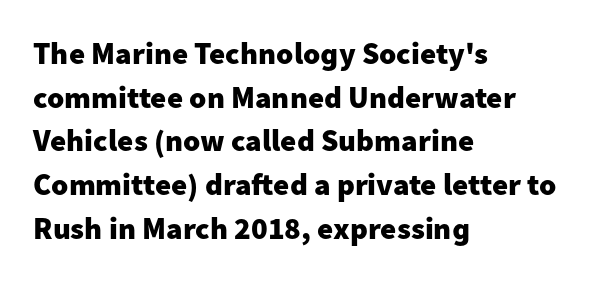
The image shows 31 px heavy sans-serif type, upright; set left-aligned, normal line spacing (1.41x), normal letter spacing, not underlined; low stroke contrast and a medium x-height.
